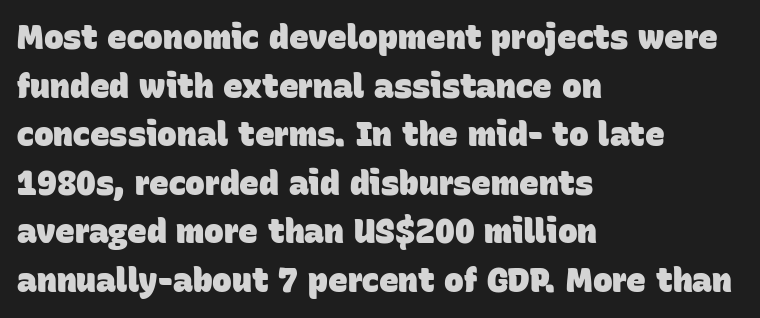
The image shows 33 px heavy sans-serif type; set left-aligned, normal line spacing (1.47x), normal letter spacing, not underlined; low stroke contrast and a large x-height.
